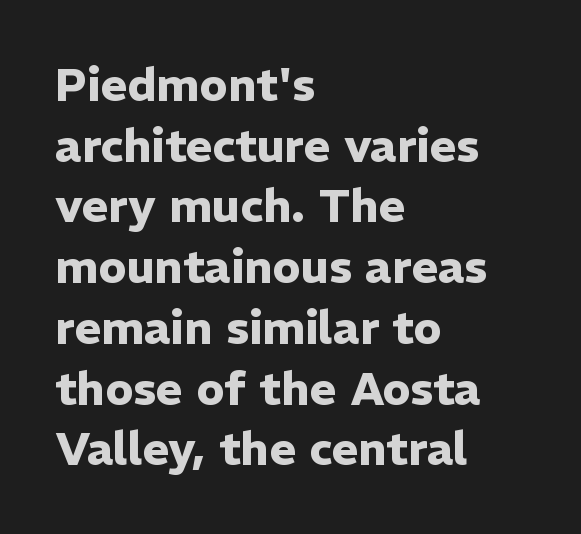
Q: Is the text bold? A: Yes.
Q: Is the text italic (slanted)? A: No, it is upright.
Q: Is the typeface a serif or a sans-serif typeface? A: Sans-serif.
Q: Is the text underlined? A: No.
Q: How is the paragraph aligned? A: Left-aligned.
Q: Is the spacing between letters normal or unusually wide? A: Normal.
Q: Is the spacing between lines tight, normal or loose? A: Normal.
Q: Width (condensed, normal, or wide)? A: Normal.
Q: Stroke contrast? A: Low.
Q: x-height? A: Medium.
Q: Monospaced? A: No.
